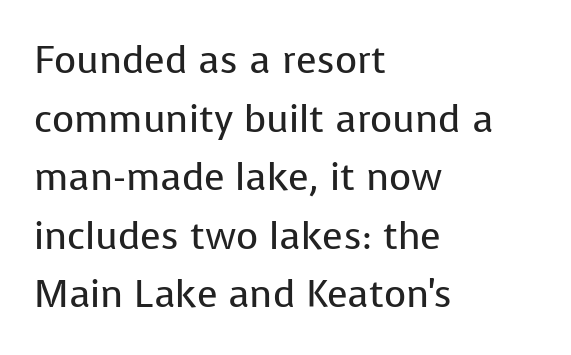
Q: Is the text bold? A: No.
Q: Is the text italic (slanted)? A: No, it is upright.
Q: Is the typeface a serif or a sans-serif typeface? A: Sans-serif.
Q: Is the text underlined? A: No.
Q: How is the paragraph aligned? A: Left-aligned.
Q: Is the spacing between letters normal or unusually wide? A: Normal.
Q: Is the spacing between lines tight, normal or loose? A: Normal.
Q: Width (condensed, normal, or wide)? A: Normal.
Q: Stroke contrast? A: Low.
Q: x-height? A: Medium.
Q: Monospaced? A: No.
